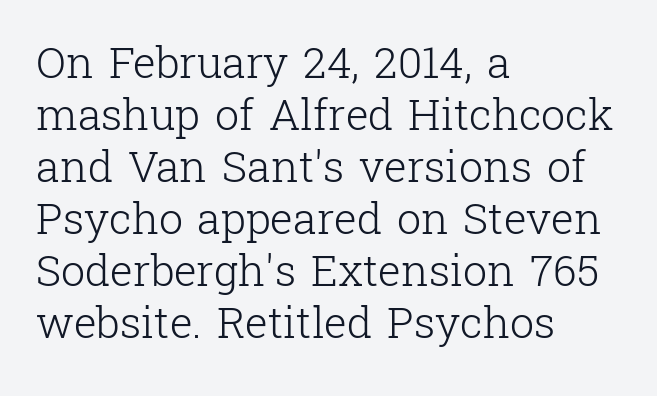
{"serif": "yes", "italic": "no", "bold": "no", "weight": "light", "width": "normal", "stroke_contrast": "low", "x_height": "medium", "monospaced": "no", "underline": "no", "align": "left", "line_spacing_ratio": 1.21, "letter_spacing": "normal", "letter_spacing_em": 0.0, "glyph_px": 43}
